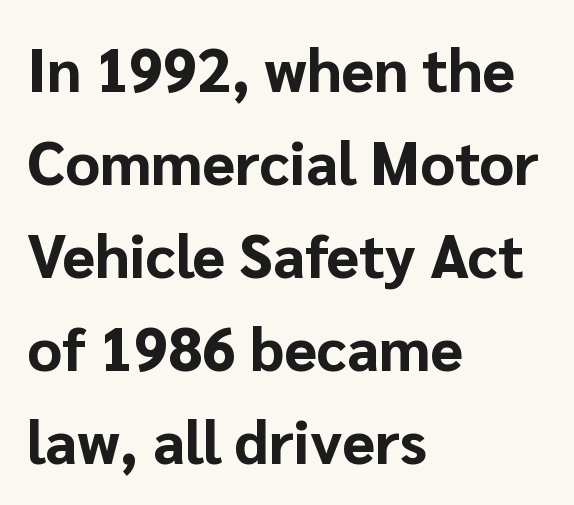
Q: Is the text bold? A: Yes.
Q: Is the text italic (slanted)? A: No, it is upright.
Q: Is the typeface a serif or a sans-serif typeface? A: Sans-serif.
Q: Is the text underlined? A: No.
Q: How is the paragraph aligned? A: Left-aligned.
Q: Is the spacing between letters normal or unusually wide? A: Normal.
Q: Is the spacing between lines tight, normal or loose? A: Normal.
Q: Width (condensed, normal, or wide)? A: Normal.
Q: Stroke contrast? A: Low.
Q: x-height? A: Medium.
Q: Monospaced? A: No.
